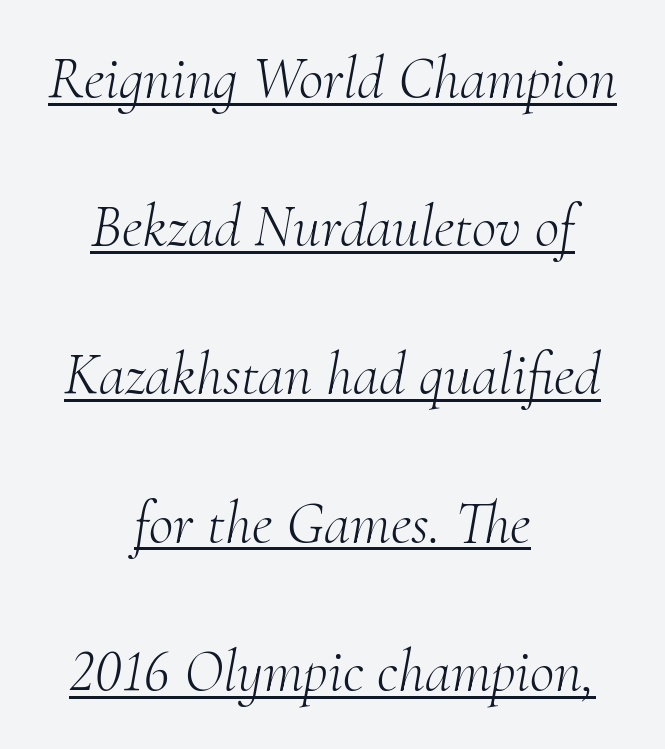
Q: Is the text bold? A: No.
Q: Is the text italic (slanted)? A: Yes, it leans right by about 10 degrees.
Q: Is the typeface a serif or a sans-serif typeface? A: Serif.
Q: Is the text underlined? A: Yes.
Q: How is the paragraph aligned? A: Centered.
Q: Is the spacing between letters normal or unusually wide? A: Normal.
Q: Is the spacing between lines tight, normal or loose? A: Loose.
Q: Width (condensed, normal, or wide)? A: Normal.
Q: Stroke contrast? A: Medium.
Q: x-height? A: Small.
Q: Monospaced? A: No.
